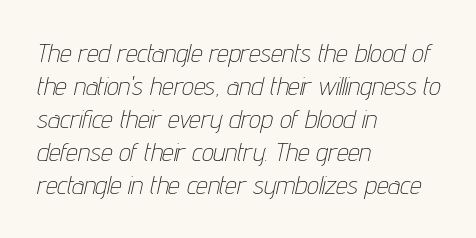
{"italic": "yes", "lean": "right", "slant_degrees": 12, "bold": "no", "underline": "no", "align": "left", "line_spacing": "normal", "line_spacing_ratio": 1.27, "letter_spacing": "normal", "letter_spacing_em": 0.0, "glyph_px": 26}
